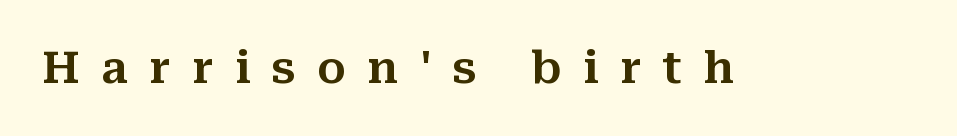
You can tell it's not italic because the verticals are truly vertical. Think of a printed novel: that variable character pitch is what you see here. Font category for this specimen: serif. Beneath every word, the page is bare. The gaps between neighbouring characters are conspicuously large.
